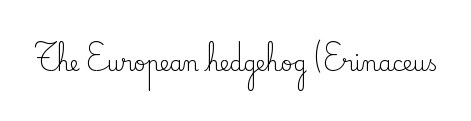
{"italic": "no", "bold": "no", "underline": "no", "letter_spacing": "normal", "letter_spacing_em": 0.0, "glyph_px": 21}
